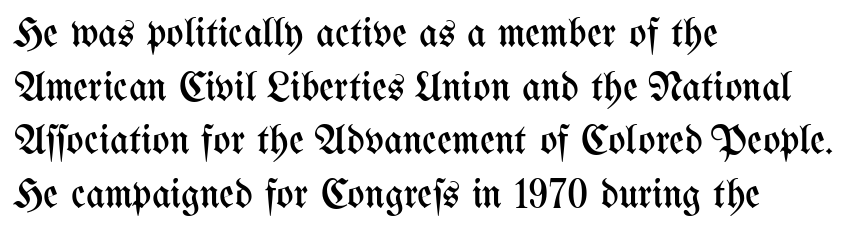
Q: Is the text bold? A: No.
Q: Is the text italic (slanted)? A: No, it is upright.
Q: Is the text underlined? A: No.
Q: How is the paragraph aligned? A: Left-aligned.
Q: Is the spacing between letters normal or unusually wide? A: Normal.
Q: Is the spacing between lines tight, normal or loose? A: Normal.
Q: Width (condensed, normal, or wide)? A: Condensed.
Q: Stroke contrast? A: Medium.
Q: x-height? A: Medium.
Q: Monospaced? A: No.
